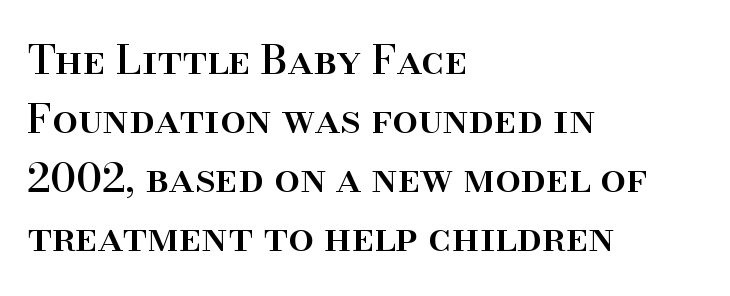
Q: Is the text italic (slanted)? A: No, it is upright.
Q: Is the typeface a serif or a sans-serif typeface? A: Serif.
Q: Is the text underlined? A: No.
Q: How is the paragraph aligned? A: Left-aligned.
Q: Is the spacing between letters normal or unusually wide? A: Normal.
Q: Is the spacing between lines tight, normal or loose? A: Normal.
Q: Width (condensed, normal, or wide)? A: Normal.
Q: Stroke contrast? A: High.
Q: x-height? A: Small.
Q: Monospaced? A: No.
